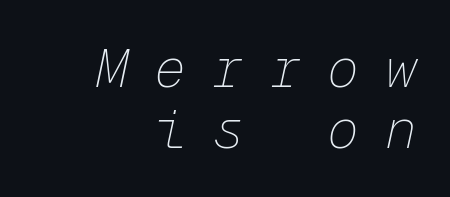
All the whitespace from short lines collects on the left. Regarding leading, the lines here are crowded together. This rendering widens character spacing well past its baseline value. The gap between lines stays unmarked.
